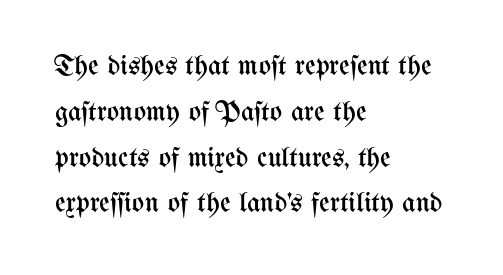
Q: Is the text bold? A: No.
Q: Is the text italic (slanted)? A: No, it is upright.
Q: Is the text underlined? A: No.
Q: How is the paragraph aligned? A: Left-aligned.
Q: Is the spacing between letters normal or unusually wide? A: Normal.
Q: Is the spacing between lines tight, normal or loose? A: Normal.
Q: Width (condensed, normal, or wide)? A: Condensed.
Q: Stroke contrast? A: Medium.
Q: x-height? A: Medium.
Q: Monospaced? A: No.
